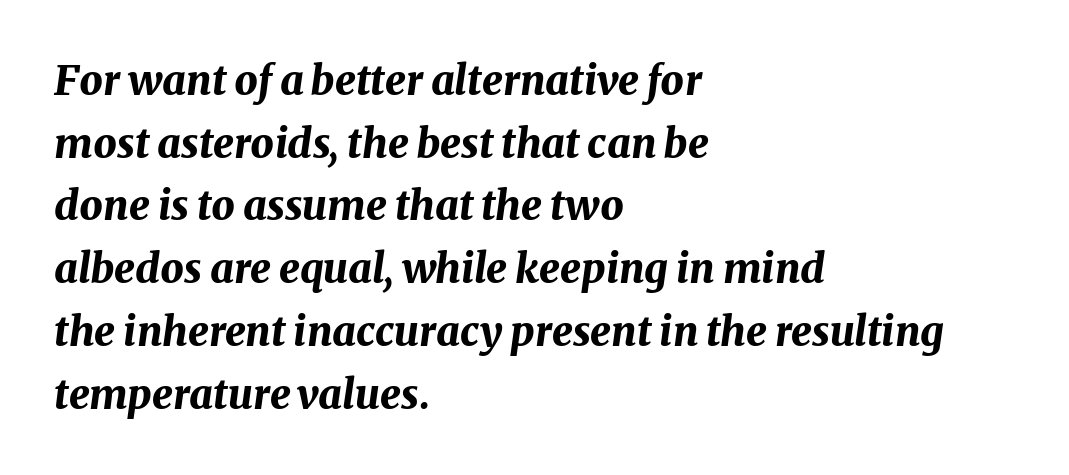
The image shows 41 px bold type, italic (leaning right); set left-aligned, normal line spacing (1.53x), normal letter spacing, not underlined; medium stroke contrast and a medium x-height.
